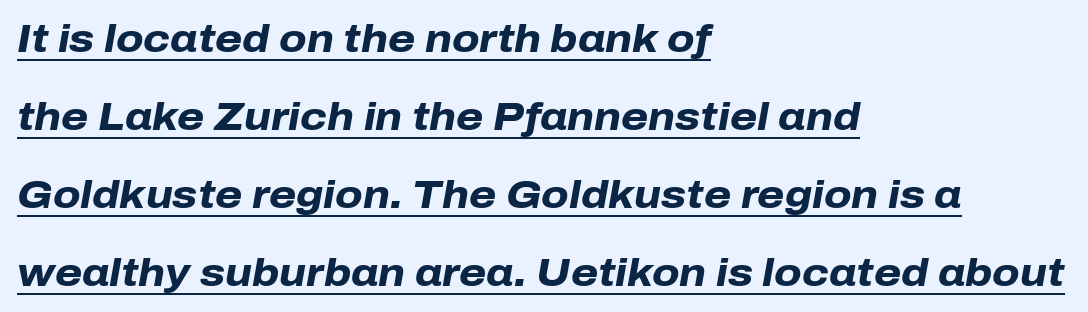
{"italic": "yes", "lean": "right", "slant_degrees": 10, "bold": "yes", "weight": "heavy", "width": "normal", "stroke_contrast": "low", "x_height": "medium", "monospaced": "no", "underline": "yes", "align": "left", "line_spacing": "loose", "line_spacing_ratio": 2.0, "letter_spacing": "normal", "letter_spacing_em": 0.0, "glyph_px": 39}
